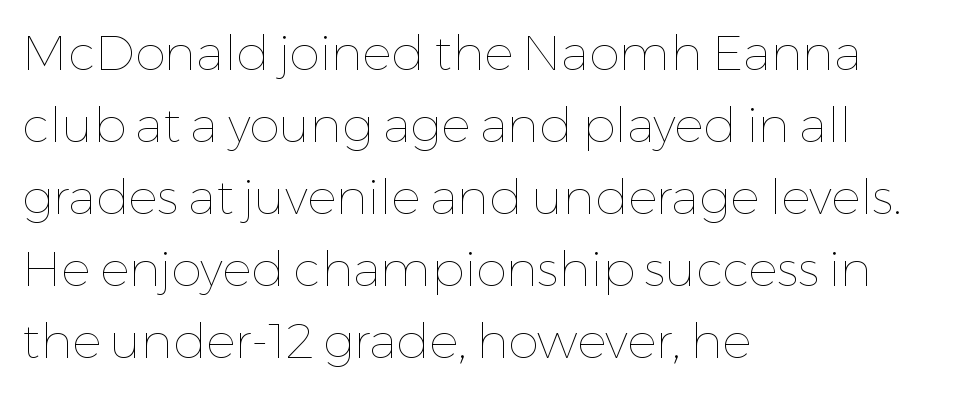
Tall strokes in this sample are plumb rather than angled. The passage shown is typed in a proportional face where columns would drift. Interline gaps are of average width in this sample. Nobody touched the tracking dial on this one.
